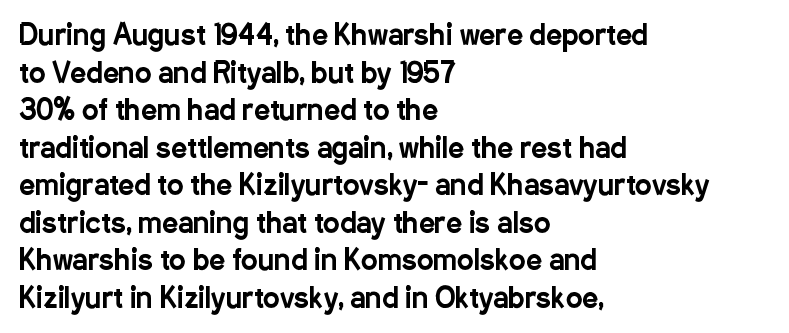
Q: Is the text italic (slanted)? A: No, it is upright.
Q: Is the typeface a serif or a sans-serif typeface? A: Sans-serif.
Q: Is the text underlined? A: No.
Q: How is the paragraph aligned? A: Left-aligned.
Q: Is the spacing between letters normal or unusually wide? A: Normal.
Q: Is the spacing between lines tight, normal or loose? A: Normal.
Q: Width (condensed, normal, or wide)? A: Condensed.
Q: Stroke contrast? A: Low.
Q: x-height? A: Medium.
Q: Monospaced? A: No.
